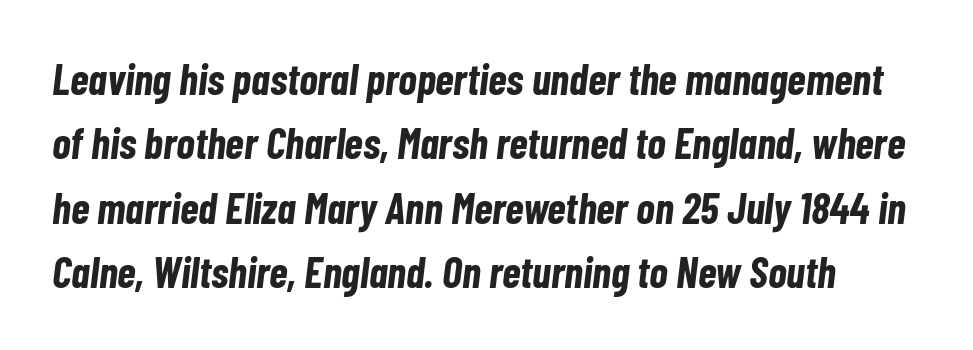
The image shows 43 px bold, condensed type, italic (leaning right); set normal line spacing (1.5x), normal letter spacing, not underlined; low stroke contrast and a medium x-height.
